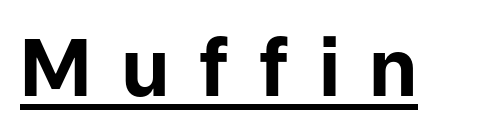
Q: Is the text bold? A: Yes.
Q: Is the text italic (slanted)? A: No, it is upright.
Q: Is the typeface a serif or a sans-serif typeface? A: Sans-serif.
Q: Is the text underlined? A: Yes.
Q: Is the spacing between letters normal or unusually wide? A: Unusually wide.
Q: Width (condensed, normal, or wide)? A: Normal.
Q: Stroke contrast? A: Low.
Q: x-height? A: Medium.
Q: Monospaced? A: No.
